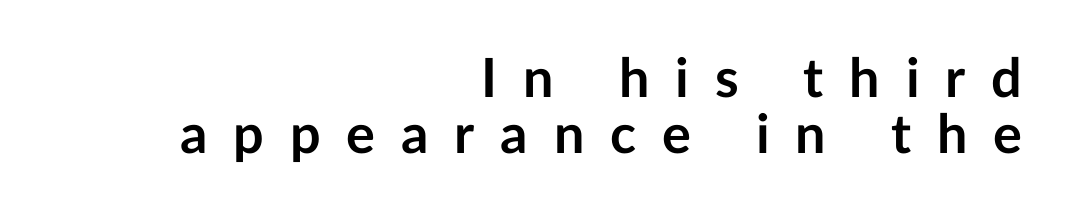
{"serif": "no", "italic": "no", "bold": "yes", "weight": "semibold", "width": "normal", "stroke_contrast": "low", "x_height": "medium", "monospaced": "no", "underline": "no", "align": "right", "line_spacing": "tight", "line_spacing_ratio": 1.04, "letter_spacing": "wide", "letter_spacing_em": 0.48, "glyph_px": 54}
